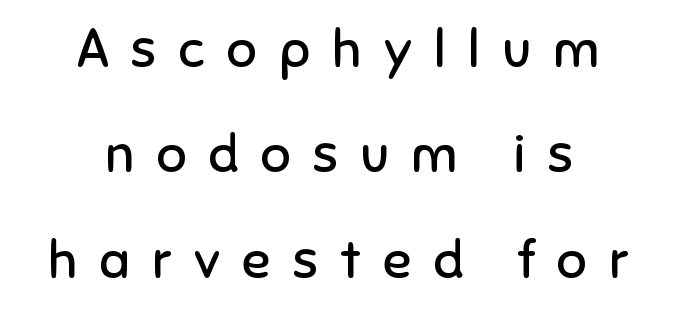
Notice the wide empty band between every row — that's loose leading. No feet cap the strokes, marking this as sans-serif type. The passage shown is typed in a proportional face where columns would drift. Line starts and ends both wander, symmetrically. The rendering inserts visible extra space after every character. This sample uses an upright cut, with every glyph sitting square on the baseline.
